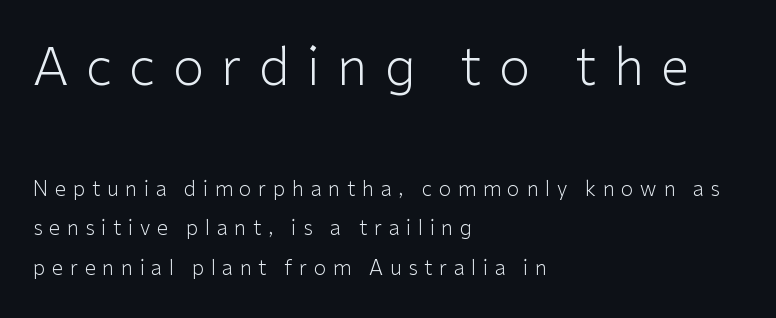
Type size steps down from the first block to the second. The foot of each line stays bare and open. In terms of letterform style, serifs are entirely absent. Tracking value appears strongly positive — letters spread wide. No extra ink here — the face is not bold. You can tell it's not italic because the verticals are truly vertical.
